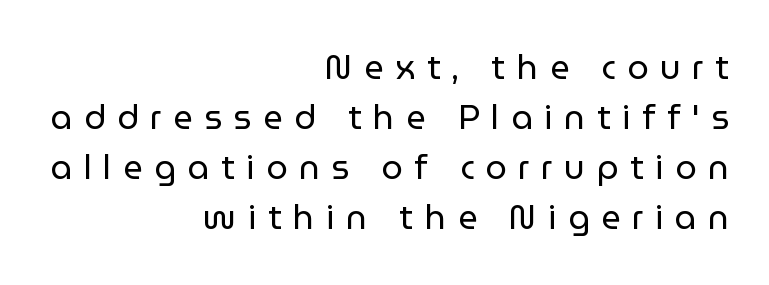
The image shows 34 px regular-weight sans-serif type, upright; set right-aligned, normal line spacing (1.47x), unusually wide letter spacing (+0.34 em), not underlined; low stroke contrast and a medium x-height.
